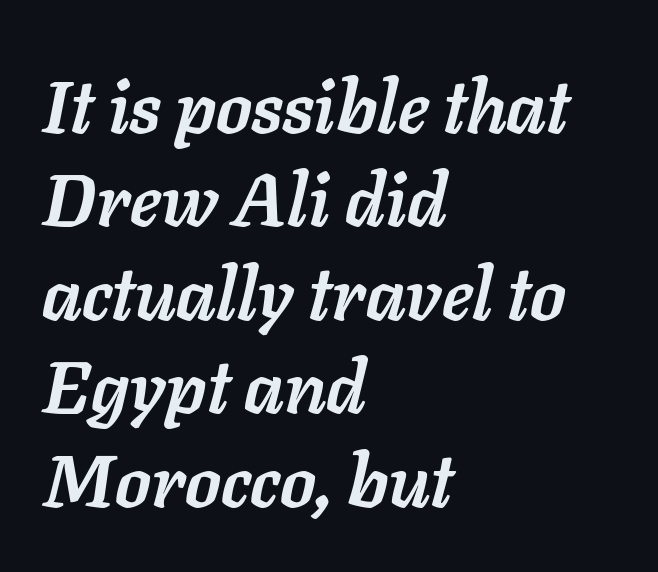
Q: Is the text bold? A: Yes.
Q: Is the text italic (slanted)? A: Yes, it leans right by about 11 degrees.
Q: Is the text underlined? A: No.
Q: How is the paragraph aligned? A: Left-aligned.
Q: Is the spacing between letters normal or unusually wide? A: Normal.
Q: Is the spacing between lines tight, normal or loose? A: Normal.
Q: Width (condensed, normal, or wide)? A: Normal.
Q: Stroke contrast? A: Low.
Q: x-height? A: Medium.
Q: Monospaced? A: No.
